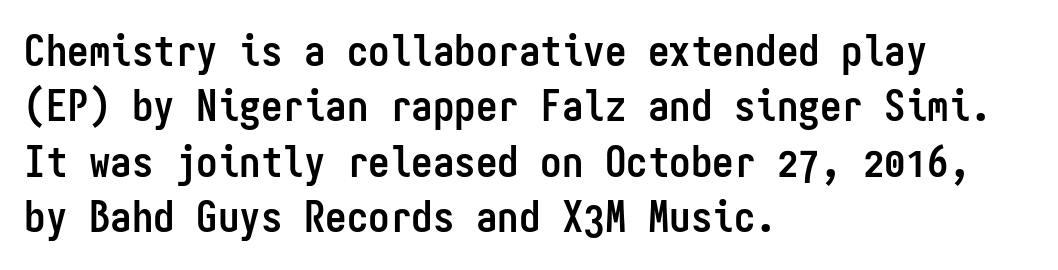
{"serif": "no", "italic": "no", "bold": "yes", "weight": "semibold", "width": "condensed", "stroke_contrast": "low", "x_height": "medium", "monospaced": "yes", "underline": "no", "align": "left", "line_spacing": "normal", "line_spacing_ratio": 1.29, "letter_spacing": "normal", "letter_spacing_em": 0.0, "glyph_px": 43}
